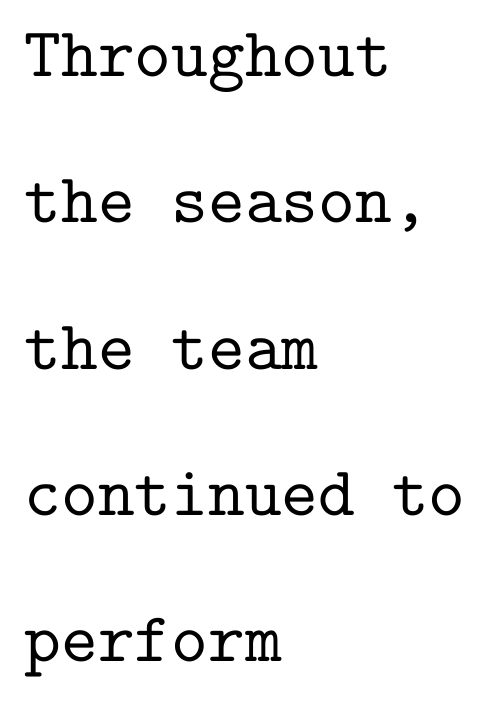
Q: Is the text italic (slanted)? A: No, it is upright.
Q: Is the typeface a serif or a sans-serif typeface? A: Serif.
Q: Is the text underlined? A: No.
Q: How is the paragraph aligned? A: Left-aligned.
Q: Is the spacing between letters normal or unusually wide? A: Normal.
Q: Is the spacing between lines tight, normal or loose? A: Loose.
Q: Width (condensed, normal, or wide)? A: Normal.
Q: Stroke contrast? A: Low.
Q: x-height? A: Medium.
Q: Monospaced? A: Yes.
